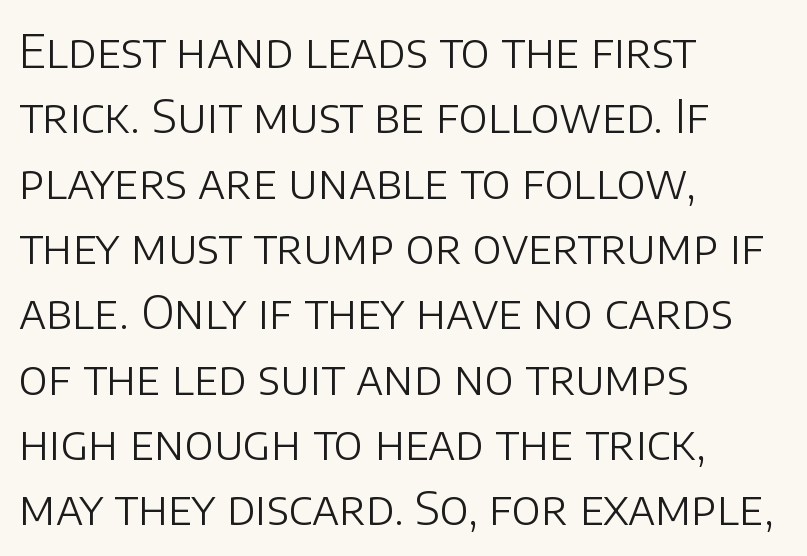
{"serif": "no", "italic": "no", "bold": "no", "weight": "light", "width": "normal", "stroke_contrast": "low", "x_height": "large", "monospaced": "no", "underline": "no", "align": "left", "line_spacing": "normal", "line_spacing_ratio": 1.39, "letter_spacing": "normal", "letter_spacing_em": 0.0, "glyph_px": 47}
